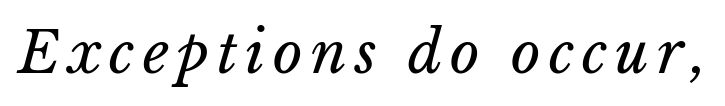
An italicized treatment has been applied to the whole sample. Do the characters align in a grid? No, the font is proportional. Descender tails drop into unmarked territory. Is the stroke heavy? The answer is a plain regular-or-lighter.
